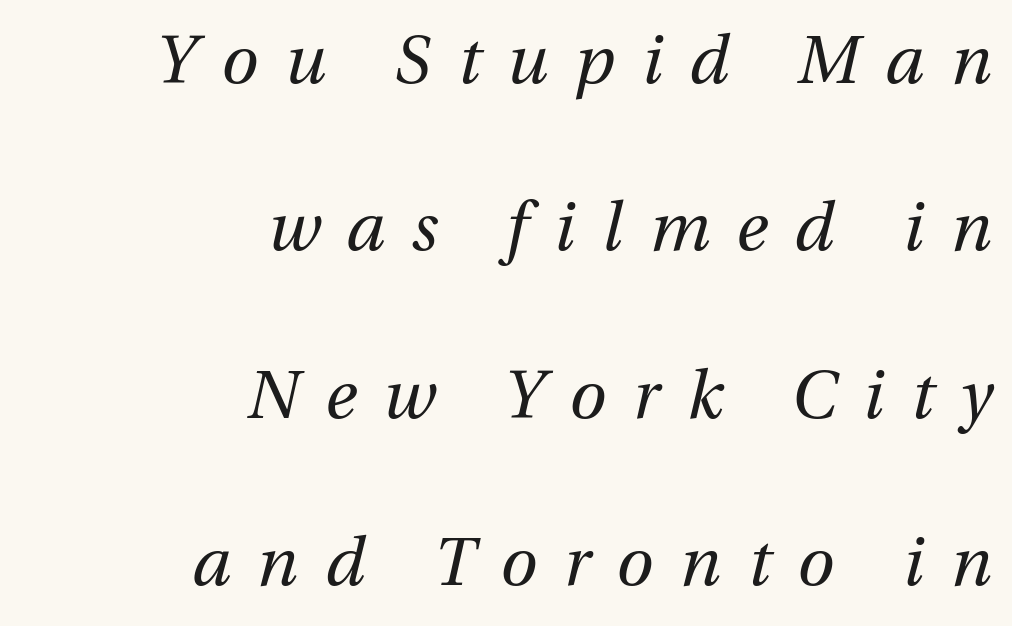
{"italic": "yes", "lean": "right", "slant_degrees": 12, "bold": "no", "weight": "regular", "width": "normal", "stroke_contrast": "medium", "x_height": "medium", "monospaced": "no", "underline": "no", "align": "right", "line_spacing": "loose", "line_spacing_ratio": 2.5, "letter_spacing": "wide", "letter_spacing_em": 0.4, "glyph_px": 67}
